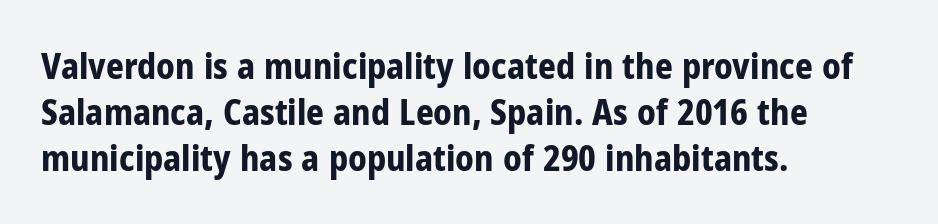
Lines of text with bare space underneath. The lines are quadded left. Leading matches the norm, producing a regular column. These lines were composed using upright roman letters. Look at the stroke-to-counter ratio: heavy, a bold.
